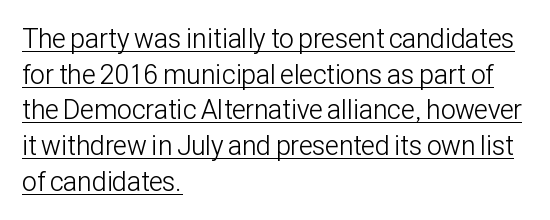
{"italic": "no", "bold": "no", "underline": "yes", "align": "left", "line_spacing": "normal", "line_spacing_ratio": 1.32, "letter_spacing": "normal", "letter_spacing_em": 0.0, "glyph_px": 27}
